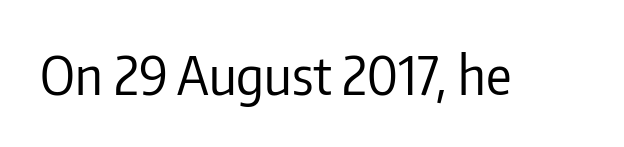
Has an underline been added? It has not. Quick note: not italic, upright. The typesetting does not lean heavy: it is not bold. Students, note that the glyphs here touch the page at normal intervals.
